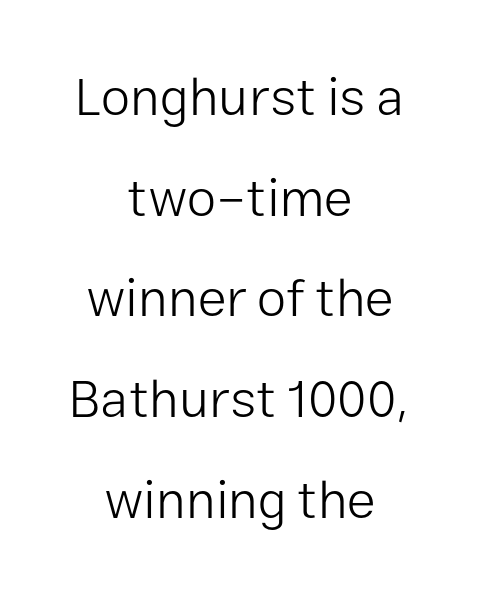
Examine the stroke ends and you'll find no serifs. The passage shown is typed in a proportional face where columns would drift. In CSS terms this would be text-align: center. Here the glyphs are tracked normally, forming tight word shapes. The string is rendered with underlining switched off. Reading down the column, the eye jumps a long way to each next line.
